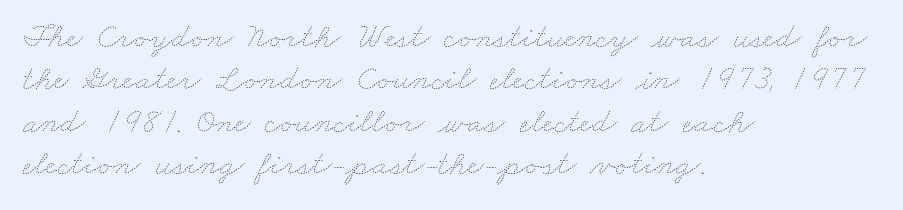
Typeset ragged right — the left edge is the straight one. Is this a heavy cut? Hardly; it is regular or lighter. A typesetter would call this zero additional tracking. Is this a fixed-width face? No — the glyphs have proportional, varying widths.
